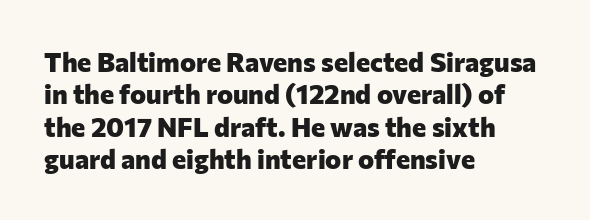
{"italic": "no", "bold": "yes", "underline": "no", "align": "left", "line_spacing_ratio": 1.2, "letter_spacing": "normal", "letter_spacing_em": 0.0, "glyph_px": 27}
